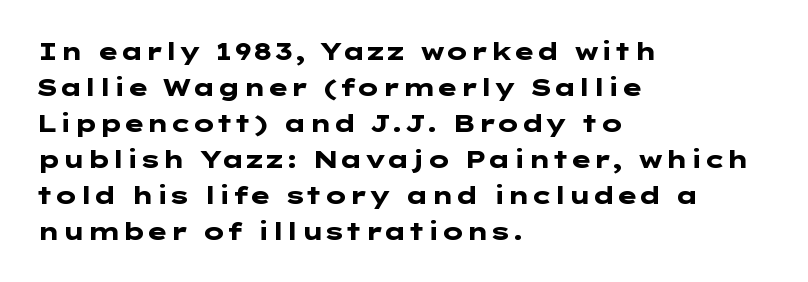
The image shows 24 px bold type, upright; set left-aligned, normal line spacing (1.5x), normal letter spacing, not underlined.
